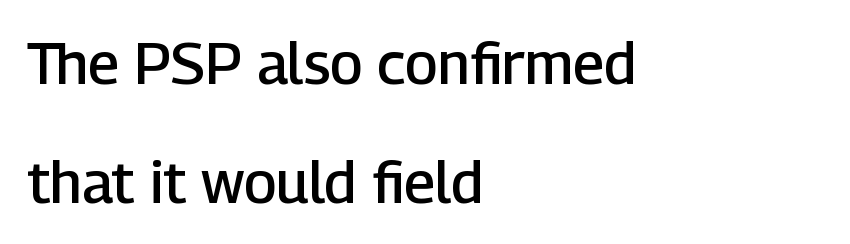
Q: Is the text bold? A: Semi-bold.
Q: Is the text italic (slanted)? A: No, it is upright.
Q: Is the typeface a serif or a sans-serif typeface? A: Sans-serif.
Q: Is the text underlined? A: No.
Q: How is the paragraph aligned? A: Left-aligned.
Q: Is the spacing between letters normal or unusually wide? A: Normal.
Q: Is the spacing between lines tight, normal or loose? A: Loose.
Q: Width (condensed, normal, or wide)? A: Normal.
Q: Stroke contrast? A: Low.
Q: x-height? A: Medium.
Q: Monospaced? A: No.
